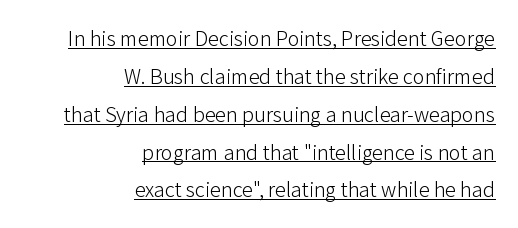
Q: Is the text bold? A: No.
Q: Is the text italic (slanted)? A: No, it is upright.
Q: Is the text underlined? A: Yes.
Q: How is the paragraph aligned? A: Right-aligned.
Q: Is the spacing between letters normal or unusually wide? A: Normal.
